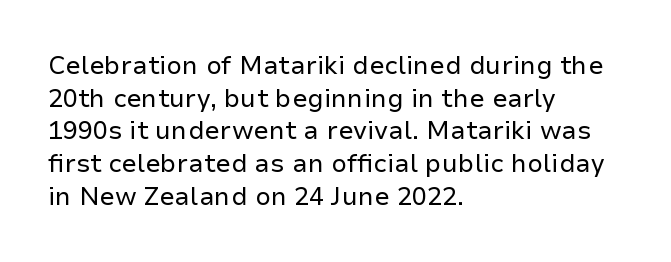
What's the leading like? Ordinary, nothing unusual. The passage shown has conventional tracking throughout. The typography opts for an upright posture over an oblique one. The passage is arranged the way most books set body copy — flush left.
